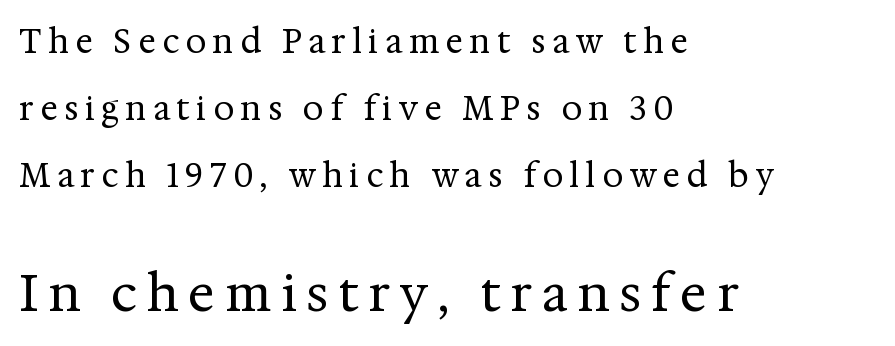
The image shows 50 px regular-weight serif type, upright; set left-aligned, loose line spacing (2.03x), not underlined; the second (bottom) block is 1.52x larger; medium stroke contrast and a medium x-height.
